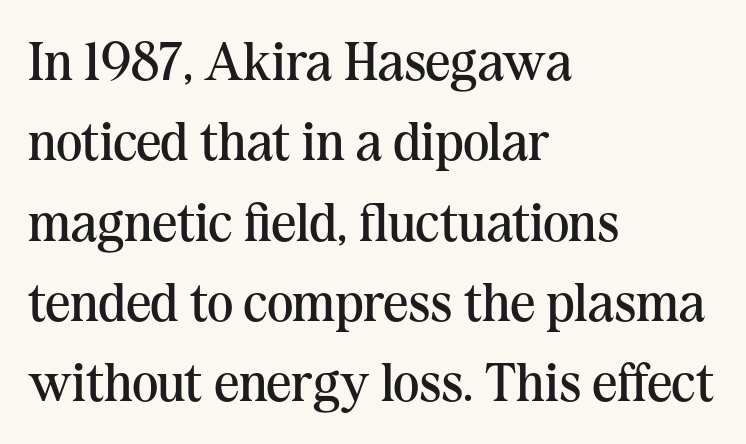
The image shows 55 px regular-weight serif type, upright; set left-aligned, normal line spacing (1.46x), normal letter spacing, not underlined; medium stroke contrast and a medium x-height.
